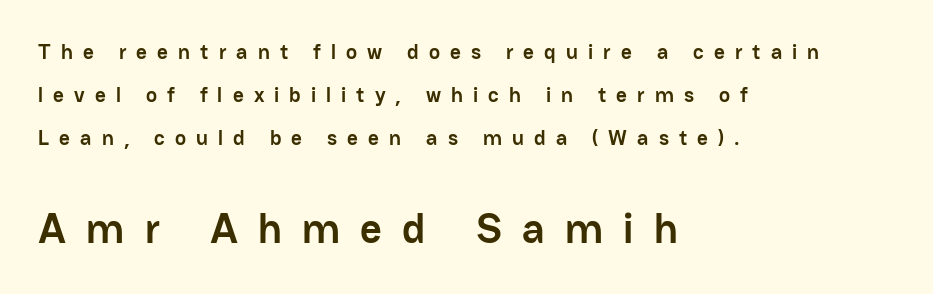
{"serif": "no", "italic": "no", "bold": "yes", "weight": "semibold", "width": "normal", "stroke_contrast": "low", "x_height": "medium", "monospaced": "no", "underline": "no", "align": "left", "line_spacing": "loose", "line_spacing_ratio": 2.05, "letter_spacing": "wide", "letter_spacing_em": 0.48, "larger_block": "second", "size_ratio": 2.0, "glyph_px": 42}
